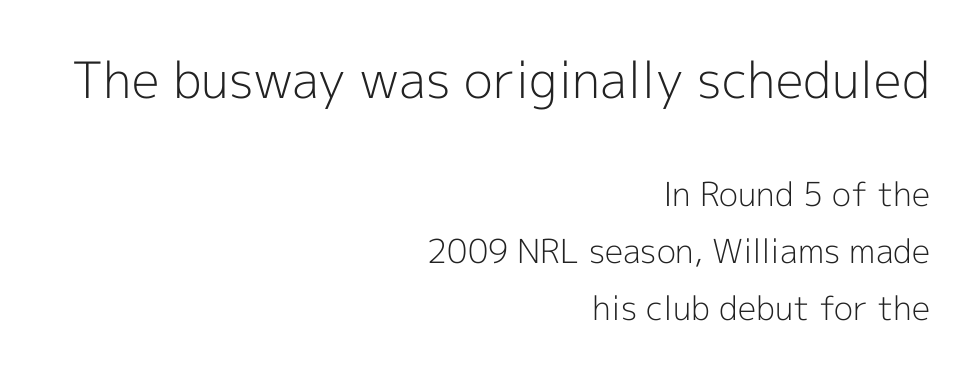
{"serif": "no", "italic": "no", "bold": "no", "weight": "light", "width": "normal", "x_height": "medium", "monospaced": "no", "underline": "no", "align": "right", "line_spacing_ratio": 1.72, "letter_spacing": "normal", "letter_spacing_em": 0.0, "larger_block": "first", "size_ratio": 1.52, "glyph_px": 50}
